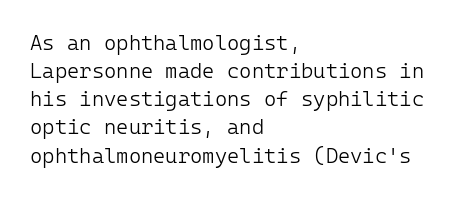
{"italic": "no", "bold": "no", "underline": "no", "align": "left", "line_spacing": "normal", "line_spacing_ratio": 1.34, "letter_spacing": "normal", "letter_spacing_em": 0.0, "glyph_px": 21}
